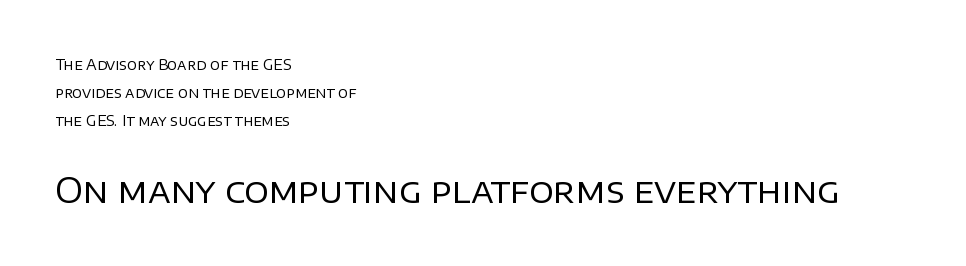
Q: Is the text bold? A: No.
Q: Is the text italic (slanted)? A: No, it is upright.
Q: Is the typeface a serif or a sans-serif typeface? A: Sans-serif.
Q: Is the text underlined? A: No.
Q: How is the paragraph aligned? A: Left-aligned.
Q: Is the spacing between letters normal or unusually wide? A: Normal.
Q: Is the spacing between lines tight, normal or loose? A: Loose.
Q: Which block of text is set in a larger size, the first (top) or the second (bottom)? A: The second (bottom) one.
Q: Width (condensed, normal, or wide)? A: Normal.
Q: Stroke contrast? A: Low.
Q: x-height? A: Large.
Q: Monospaced? A: No.
